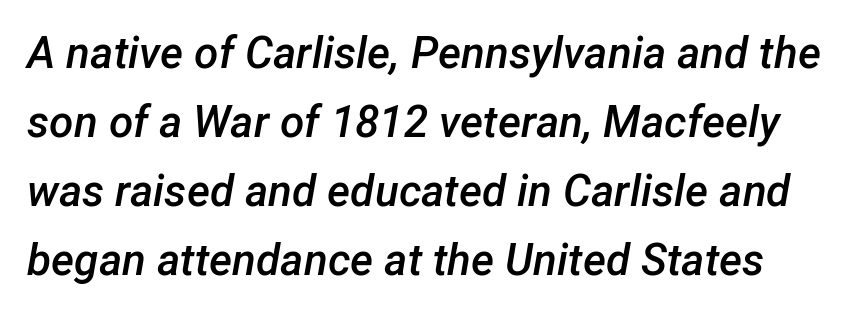
Q: Is the text bold? A: Semi-bold.
Q: Is the text italic (slanted)? A: Yes, it leans right by about 12 degrees.
Q: Is the text underlined? A: No.
Q: Is the spacing between letters normal or unusually wide? A: Normal.
Q: Is the spacing between lines tight, normal or loose? A: Normal.
Q: Width (condensed, normal, or wide)? A: Normal.
Q: Stroke contrast? A: Low.
Q: x-height? A: Medium.
Q: Monospaced? A: No.
